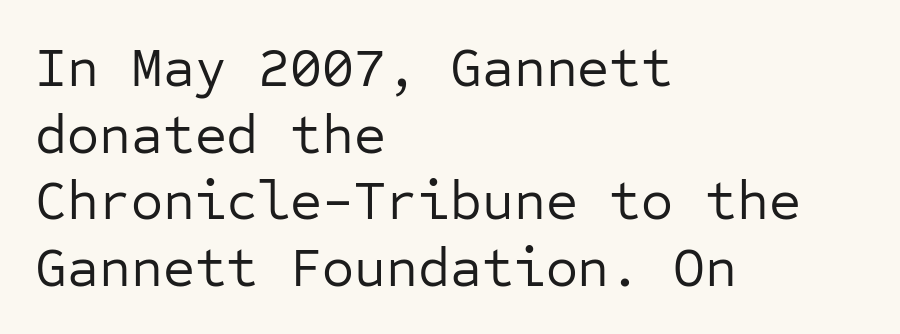
The image shows 55 px regular-weight sans-serif type, upright, monospaced; set left-aligned, line spacing 1.21x, normal letter spacing, not underlined; low stroke contrast and a medium x-height.
